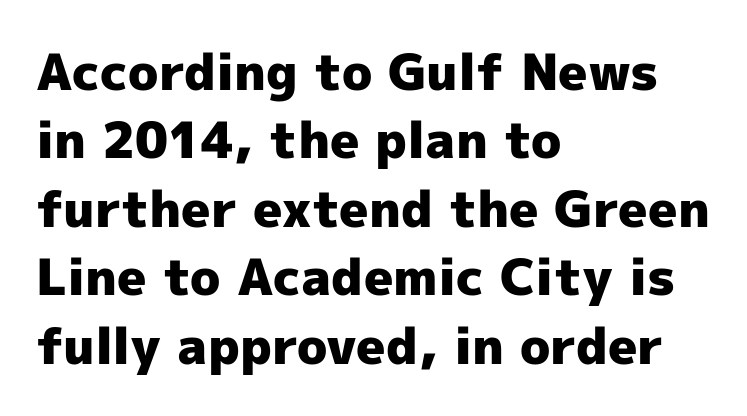
The image shows 50 px heavy sans-serif type, upright; set left-aligned, normal line spacing (1.37x), normal letter spacing, not underlined; a medium x-height.
